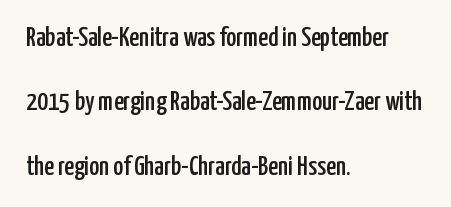
The image shows 27 px text type, upright; set left-aligned, loose line spacing (2.38x), normal letter spacing, not underlined.
